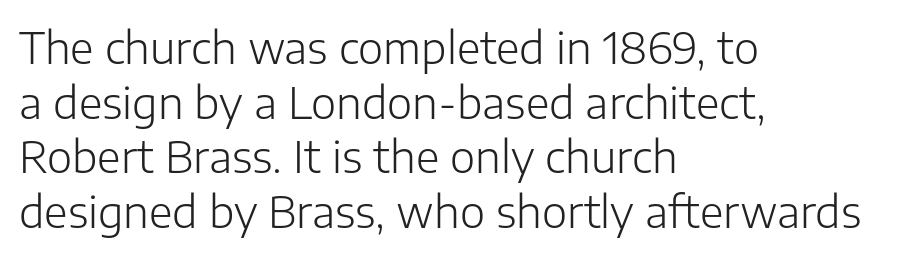
The image shows 43 px light sans-serif type, upright; set left-aligned, normal line spacing (1.27x), normal letter spacing, not underlined; low stroke contrast and a medium x-height.
